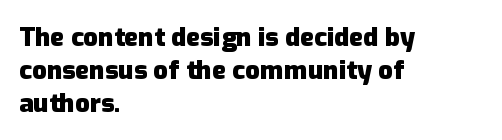
The image shows 26 px bold type, upright; set left-aligned, normal line spacing (1.26x), normal letter spacing, not underlined.
